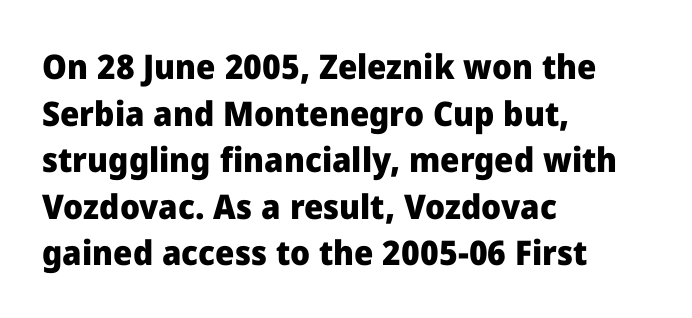
The face used here is rendered with its standard letterfit. A classic flush-left, rag-right setting is used for this passage. A bare baseline throughout the passage. Looks like regular typesetting: each glyph gets only the width it needs.
